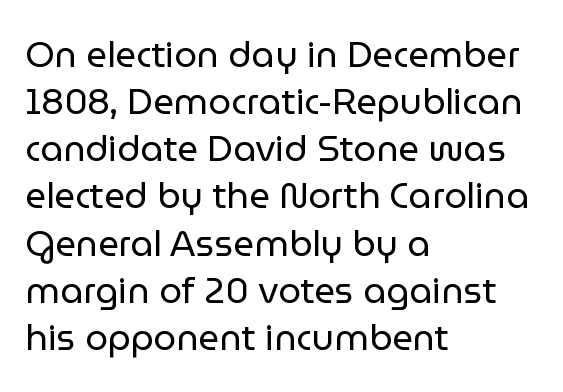
What stands out about the letter spacing? Nothing — it is the standard amount. This rendering features lettering with no underline. Regarding serifs, this sample does without them. Spacing verdict: proportional, widths tailored to each character. Do the letters lean? They stand straight.
